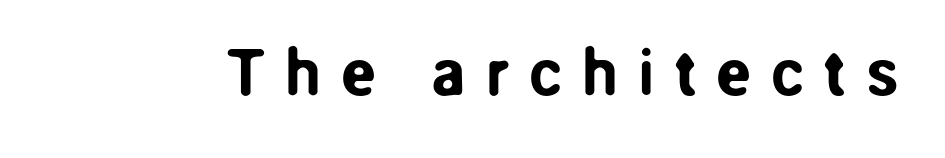
{"serif": "no", "italic": "no", "width": "normal", "stroke_contrast": "low", "x_height": "medium", "monospaced": "no", "underline": "no", "letter_spacing": "wide", "letter_spacing_em": 0.3, "glyph_px": 65}
